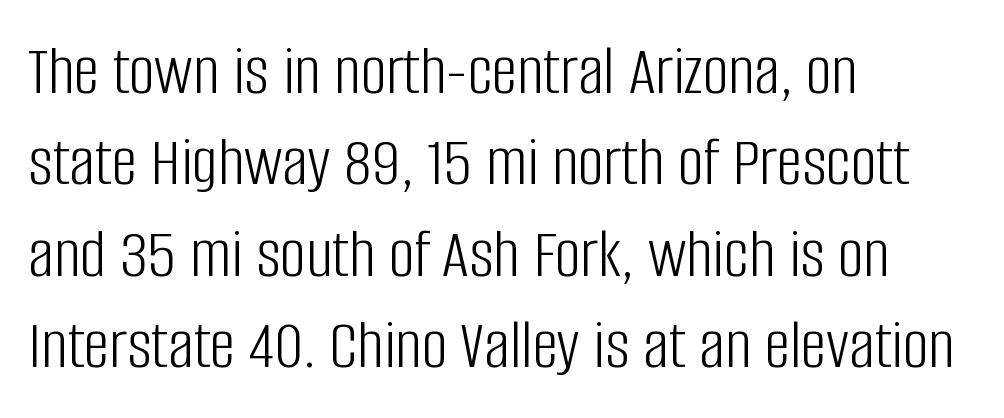
Q: Is the text bold? A: No.
Q: Is the text italic (slanted)? A: No, it is upright.
Q: Is the typeface a serif or a sans-serif typeface? A: Sans-serif.
Q: Is the text underlined? A: No.
Q: How is the paragraph aligned? A: Left-aligned.
Q: Is the spacing between letters normal or unusually wide? A: Normal.
Q: Is the spacing between lines tight, normal or loose? A: Normal.
Q: Width (condensed, normal, or wide)? A: Condensed.
Q: Stroke contrast? A: Low.
Q: x-height? A: Large.
Q: Monospaced? A: No.
